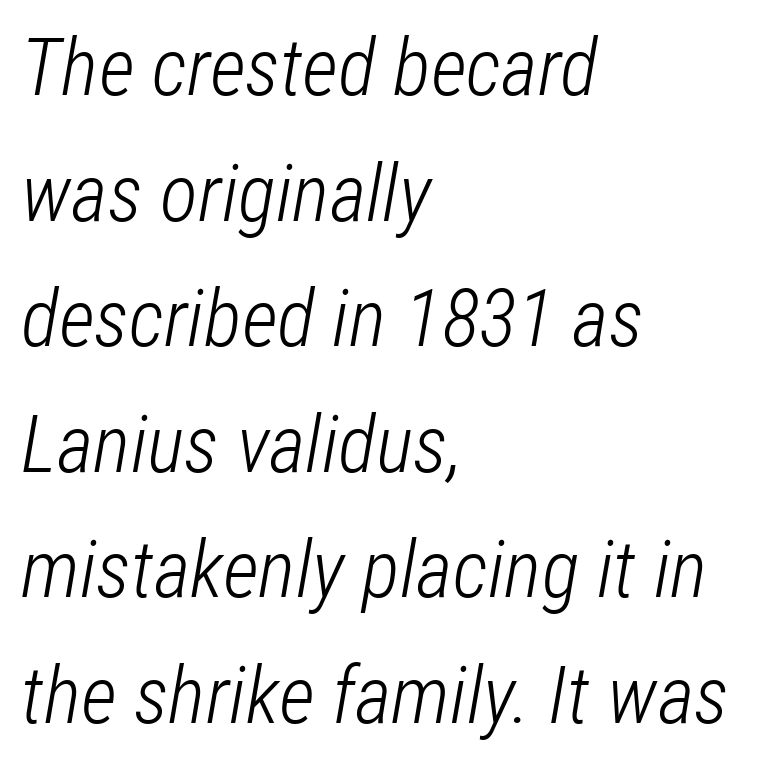
{"italic": "yes", "lean": "right", "slant_degrees": 12, "bold": "no", "weight": "light", "width": "condensed", "stroke_contrast": "low", "x_height": "medium", "monospaced": "no", "underline": "no", "align": "left", "line_spacing": "normal", "line_spacing_ratio": 1.59, "letter_spacing": "normal", "letter_spacing_em": 0.0, "glyph_px": 79}
